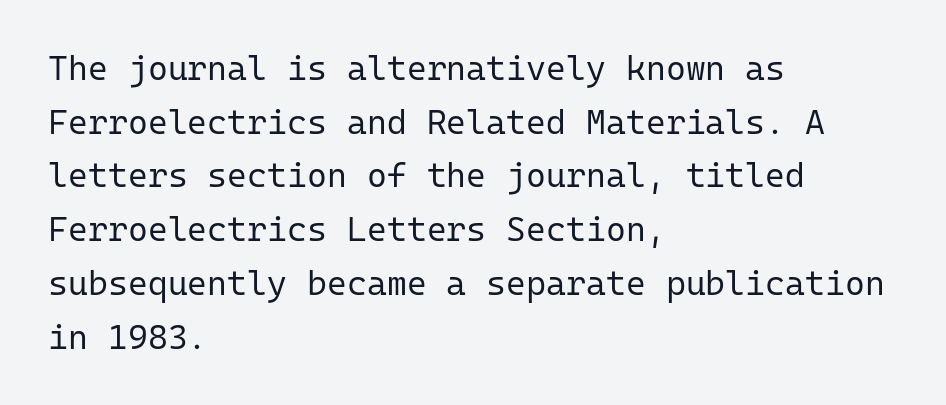
The image shows 34 px regular-weight sans-serif type, upright, monospaced; set left-aligned, normal line spacing (1.58x), normal letter spacing, not underlined; low stroke contrast and a medium x-height.
